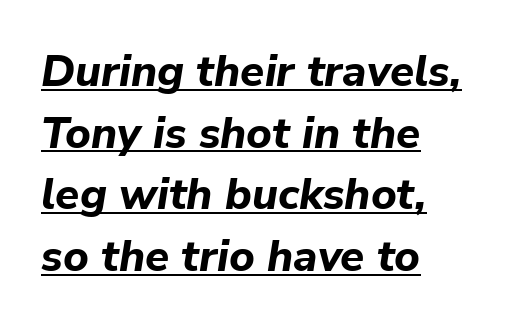
This sample keeps an unexceptional amount of space between lines. The passage shown is typed in a proportional face where columns would drift. Honestly, the underline is the first thing you notice here. What weight is shown? A full bold with thick strokes. Each word holds together tightly as a unit, with standard inter-letter gaps.
